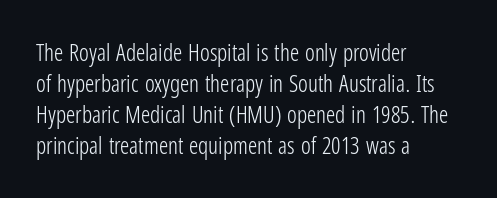
Posture: upright roman. The ragged edge is on the right, which tells us the setting is flush left. Reading down the column, the eye jumps a familiar distance to each next line. The specimen omits any rule beneath the text block's lines. The face looks like a standard text weight, possibly lighter.
